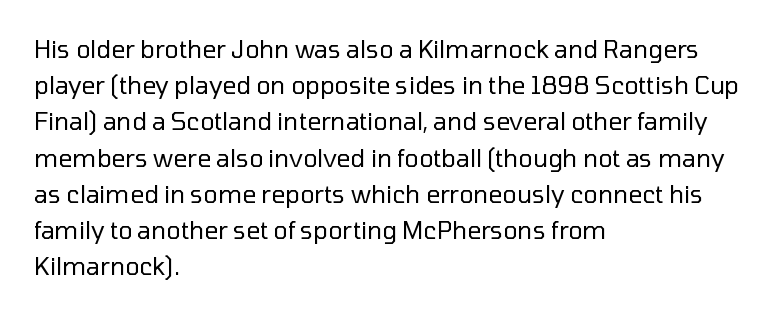
The image shows 24 px text type, upright; set left-aligned, normal line spacing (1.51x), normal letter spacing, not underlined.
